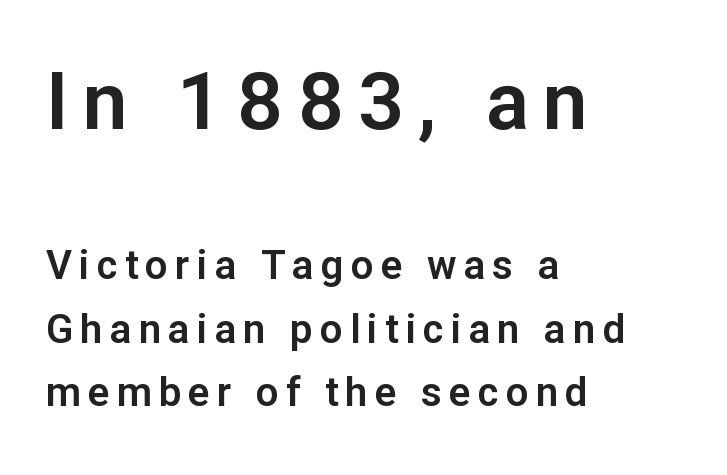
{"serif": "no", "italic": "no", "width": "normal", "stroke_contrast": "low", "x_height": "medium", "monospaced": "no", "underline": "no", "align": "left", "line_spacing": "normal", "line_spacing_ratio": 1.59, "larger_block": "first", "size_ratio": 2.0, "glyph_px": 80}
